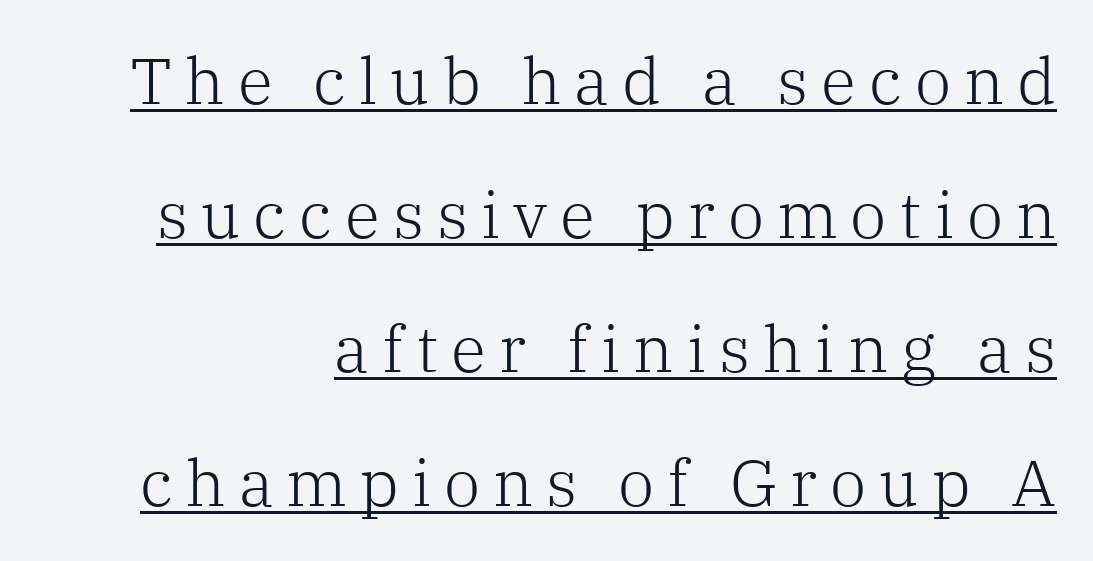
Q: Is the text bold? A: No.
Q: Is the text italic (slanted)? A: No, it is upright.
Q: Is the typeface a serif or a sans-serif typeface? A: Serif.
Q: Is the text underlined? A: Yes.
Q: How is the paragraph aligned? A: Right-aligned.
Q: Is the spacing between letters normal or unusually wide? A: Unusually wide.
Q: Is the spacing between lines tight, normal or loose? A: Loose.
Q: Width (condensed, normal, or wide)? A: Normal.
Q: Stroke contrast? A: Low.
Q: x-height? A: Medium.
Q: Monospaced? A: No.
